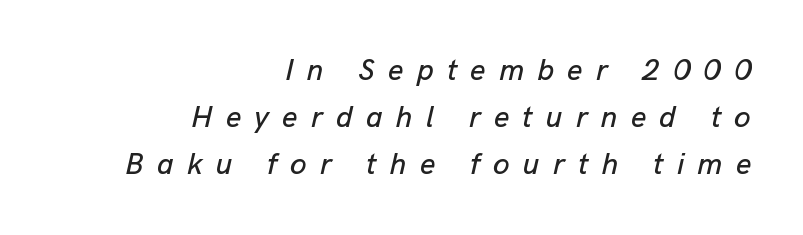
Q: Is the text italic (slanted)? A: Yes, it leans right by about 13 degrees.
Q: Is the text underlined? A: No.
Q: How is the paragraph aligned? A: Right-aligned.
Q: Is the spacing between letters normal or unusually wide? A: Unusually wide.
Q: Is the spacing between lines tight, normal or loose? A: Normal.
Q: Width (condensed, normal, or wide)? A: Normal.
Q: Stroke contrast? A: Low.
Q: x-height? A: Medium.
Q: Monospaced? A: No.
